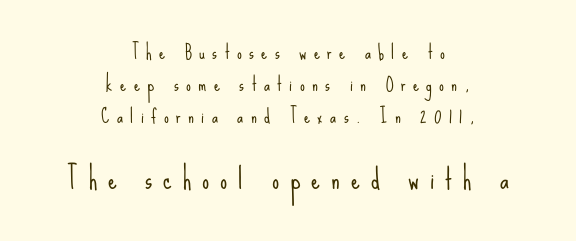
The image shows 28 px light, condensed sans-serif type, upright; set centered, normal line spacing (1.68x), unusually wide letter spacing (+0.39 em), not underlined; the second (bottom) block is 1.47x larger; low stroke contrast and a small x-height.
